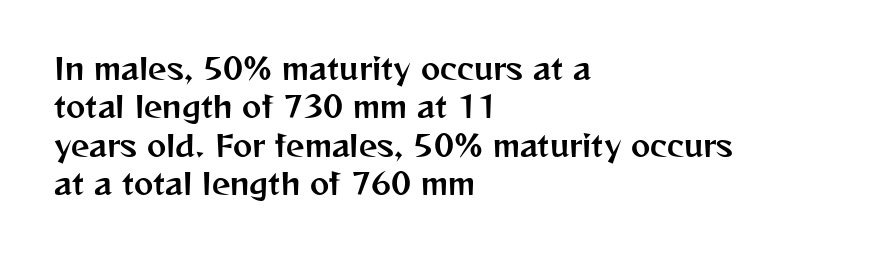
{"serif": "no", "italic": "no", "width": "normal", "stroke_contrast": "medium", "x_height": "medium", "monospaced": "no", "underline": "no", "align": "left", "line_spacing": "normal", "line_spacing_ratio": 1.32, "letter_spacing": "normal", "letter_spacing_em": 0.0, "glyph_px": 29}
